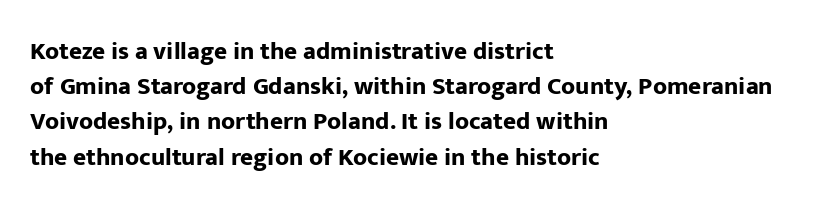
The image shows 25 px bold type, upright; set left-aligned, normal line spacing (1.41x), normal letter spacing, not underlined.
